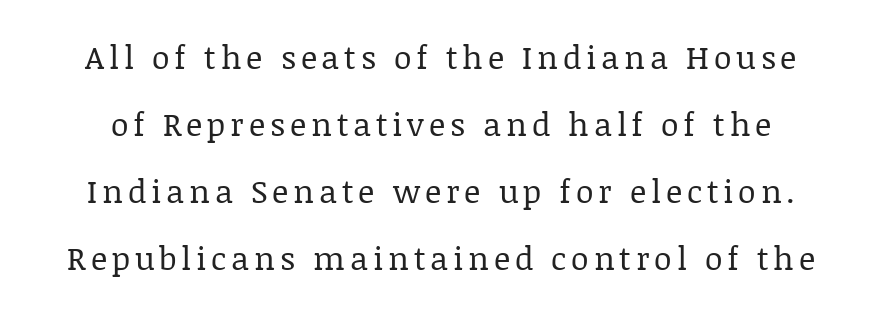
Q: Is the text bold? A: No.
Q: Is the text italic (slanted)? A: No, it is upright.
Q: Is the typeface a serif or a sans-serif typeface? A: Serif.
Q: Is the text underlined? A: No.
Q: Is the spacing between lines tight, normal or loose? A: Loose.
Q: Width (condensed, normal, or wide)? A: Normal.
Q: Stroke contrast? A: Low.
Q: x-height? A: Large.
Q: Monospaced? A: No.
